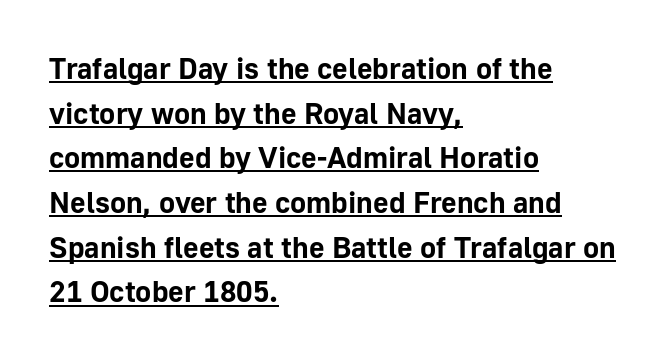
{"serif": "no", "italic": "no", "bold": "yes", "weight": "bold", "width": "normal", "stroke_contrast": "low", "x_height": "medium", "monospaced": "no", "underline": "yes", "align": "left", "line_spacing": "normal", "line_spacing_ratio": 1.49, "letter_spacing": "normal", "letter_spacing_em": 0.0, "glyph_px": 30}
